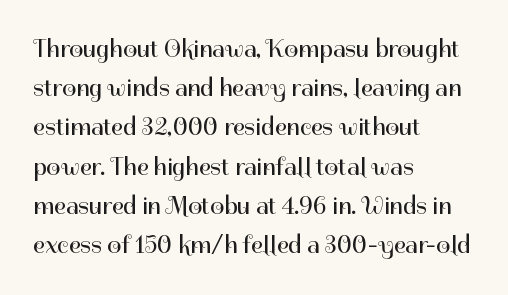
{"italic": "no", "bold": "no", "underline": "no", "align": "left", "line_spacing": "normal", "line_spacing_ratio": 1.57, "letter_spacing": "normal", "letter_spacing_em": 0.0, "glyph_px": 25}
